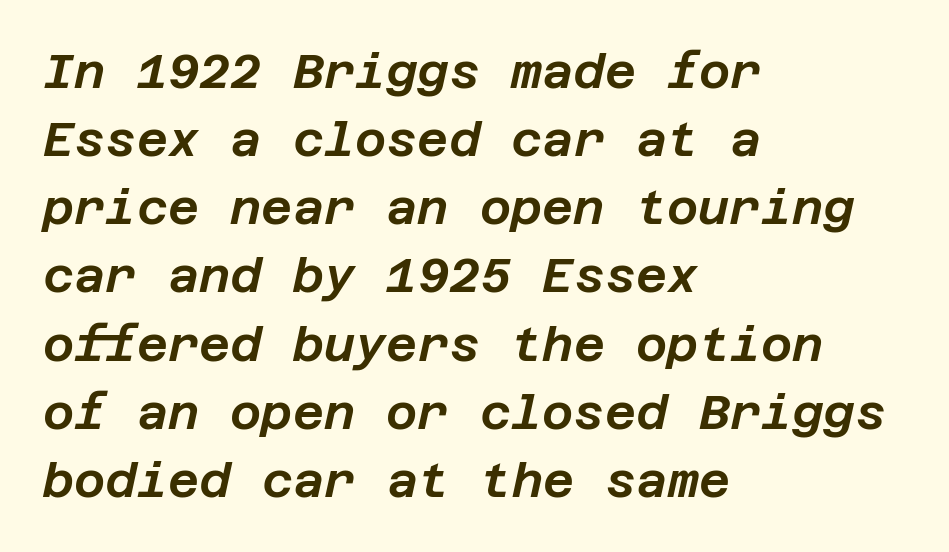
The image shows 48 px text type, italic (leaning right); set left-aligned, normal line spacing (1.42x), normal letter spacing, not underlined; low stroke contrast and a large x-height.
